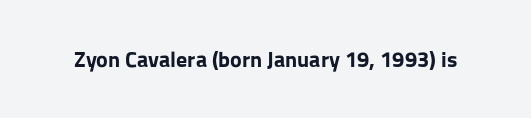
Short note: letters normally spaced. Words float on clear page, feet unadorned. The letters stand upright; this is a roman face. Heavy, bold letterforms.
